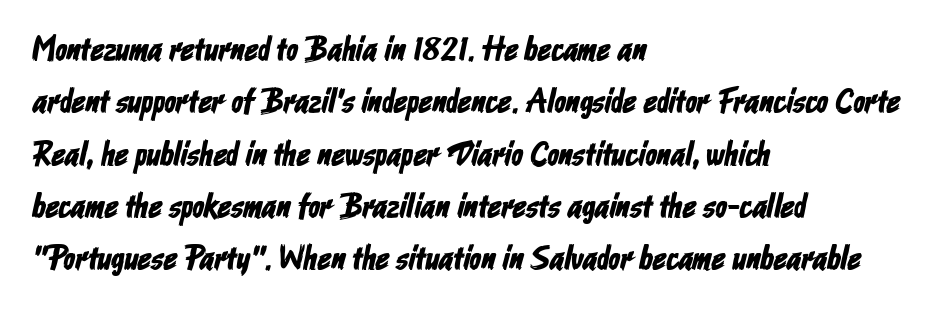
{"serif": "no", "width": "condensed", "stroke_contrast": "low", "x_height": "medium", "monospaced": "no", "underline": "no", "align": "left", "line_spacing": "normal", "line_spacing_ratio": 1.54, "letter_spacing": "normal", "letter_spacing_em": 0.0, "glyph_px": 34}
